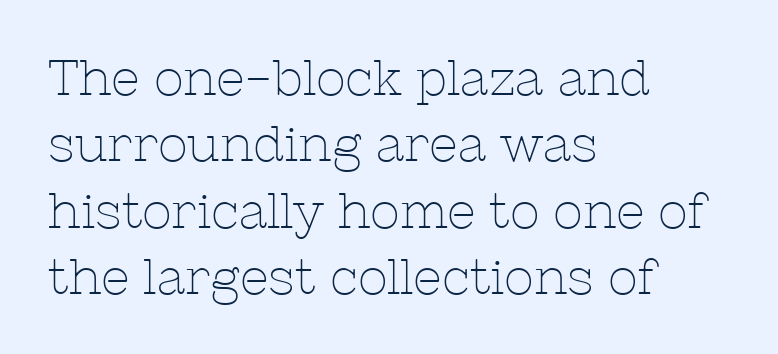
{"serif": "yes", "italic": "no", "bold": "no", "weight": "thin", "width": "normal", "stroke_contrast": "low", "x_height": "medium", "monospaced": "no", "underline": "no", "align": "left", "line_spacing": "normal", "line_spacing_ratio": 1.33, "letter_spacing": "normal", "letter_spacing_em": 0.0, "glyph_px": 50}
